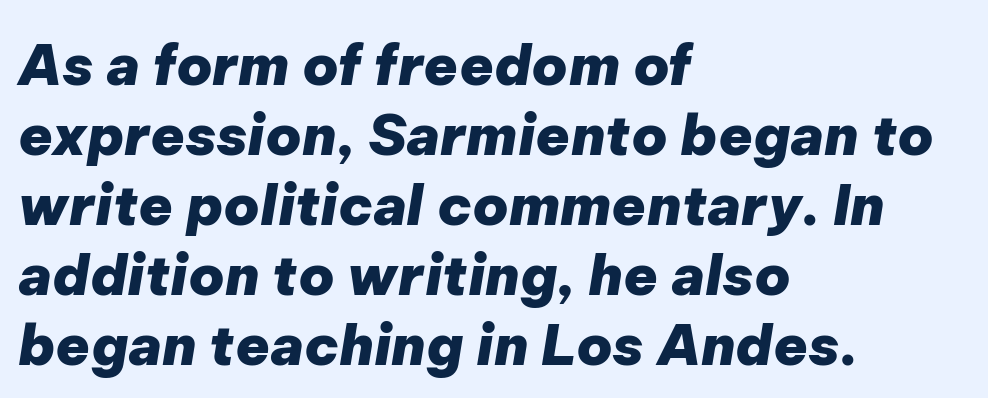
Q: Is the text bold? A: Yes.
Q: Is the text italic (slanted)? A: Yes, it leans right by about 9 degrees.
Q: Is the text underlined? A: No.
Q: How is the paragraph aligned? A: Left-aligned.
Q: Is the spacing between letters normal or unusually wide? A: Normal.
Q: Is the spacing between lines tight, normal or loose? A: Normal.
Q: Width (condensed, normal, or wide)? A: Normal.
Q: Stroke contrast? A: Low.
Q: x-height? A: Medium.
Q: Monospaced? A: No.
